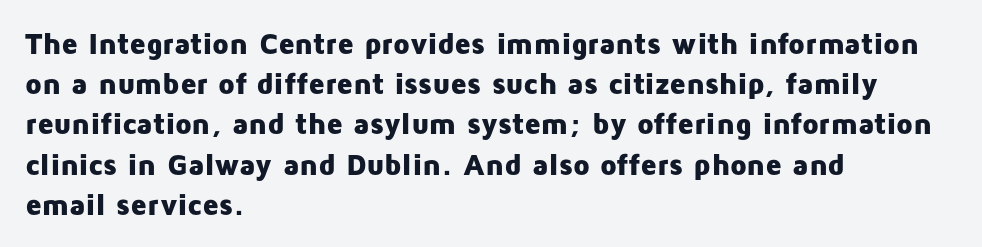
Q: Is the text bold? A: Yes.
Q: Is the text italic (slanted)? A: No, it is upright.
Q: Is the typeface a serif or a sans-serif typeface? A: Sans-serif.
Q: Is the text underlined? A: No.
Q: How is the paragraph aligned? A: Left-aligned.
Q: Is the spacing between letters normal or unusually wide? A: Normal.
Q: Is the spacing between lines tight, normal or loose? A: Normal.
Q: Width (condensed, normal, or wide)? A: Normal.
Q: Stroke contrast? A: Low.
Q: x-height? A: Medium.
Q: Monospaced? A: No.
